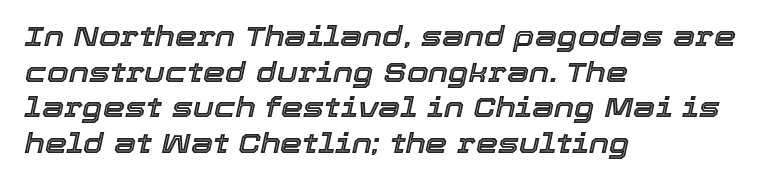
The image shows 28 px text type, italic (leaning right); set left-aligned, normal line spacing (1.27x), normal letter spacing, not underlined; a medium x-height.
